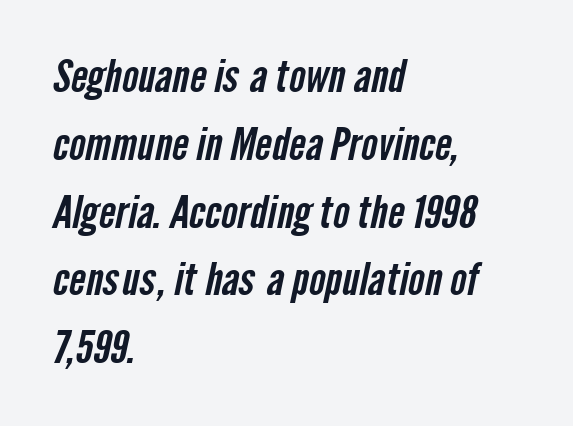
{"serif": "no", "width": "condensed", "stroke_contrast": "low", "x_height": "medium", "monospaced": "no", "underline": "no", "align": "left", "line_spacing": "normal", "line_spacing_ratio": 1.54, "letter_spacing": "normal", "letter_spacing_em": 0.0, "glyph_px": 44}
